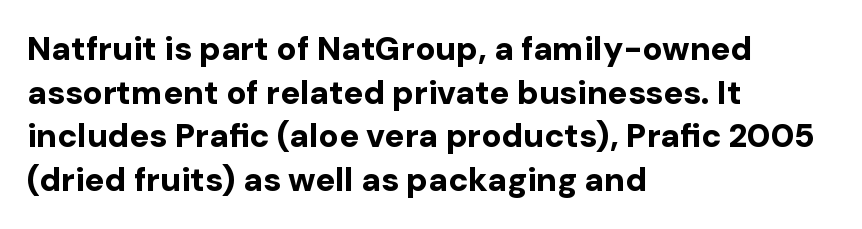
In terms of letterform style, serifs are entirely absent. The axis of the letterforms is exactly vertical. The words here are not underlined. Notice how the passage keeps a crisp vertical edge on the left only. In terms of leading, this rendering sits right in the middle. Weight: bold.
